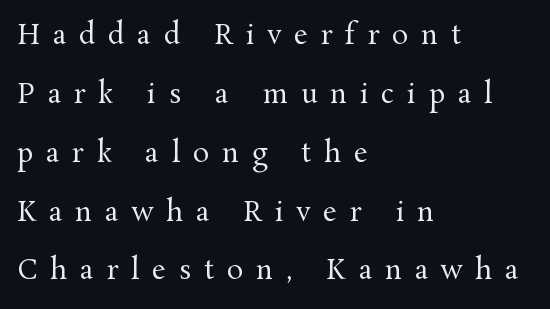
Ordinary non-slanted type is in use. Does the leading feel generous? Absolutely, it's lavish. Each row of text sits above clean, open space. Typeset ragged right — the left edge is the straight one. Each word looks stretched out because of the extra space between its letters.
